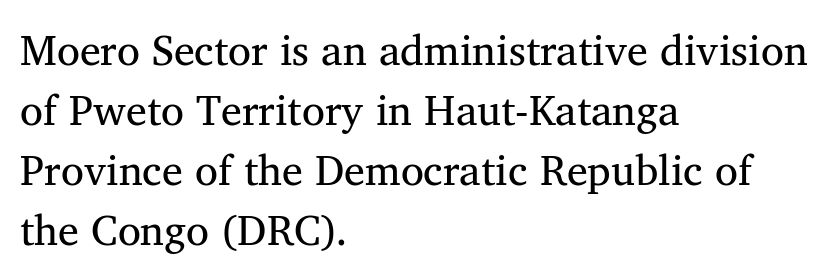
Q: Is the typeface a serif or a sans-serif typeface? A: Serif.
Q: Is the text underlined? A: No.
Q: How is the paragraph aligned? A: Left-aligned.
Q: Is the spacing between letters normal or unusually wide? A: Normal.
Q: Is the spacing between lines tight, normal or loose? A: Normal.
Q: Width (condensed, normal, or wide)? A: Normal.
Q: Stroke contrast? A: Medium.
Q: x-height? A: Medium.
Q: Monospaced? A: No.
